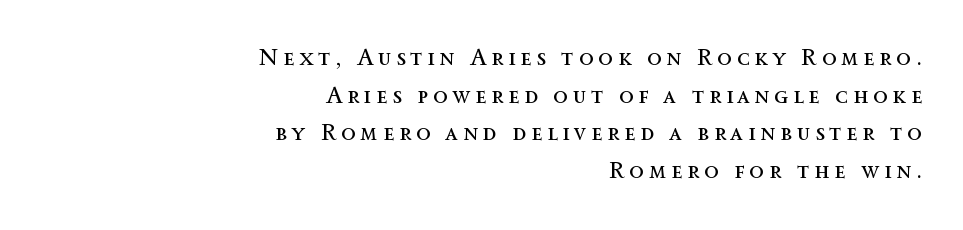
{"italic": "no", "bold": "no", "underline": "no", "align": "right", "line_spacing": "normal", "line_spacing_ratio": 1.57, "letter_spacing": "wide", "letter_spacing_em": 0.2, "glyph_px": 24}
